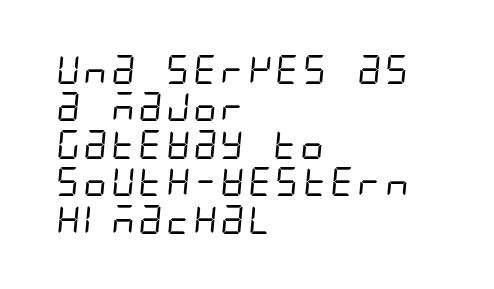
The leading is moderate, giving the passage an even texture. No heavy texture on the line: the type isn't bold. No extra tracking has been applied to these lines. Any mark beneath the type? The region is blank. Compared with a centered layout, this one pins lines to the left instead. Grotesque or geometric, the face here clearly has no serifs.
